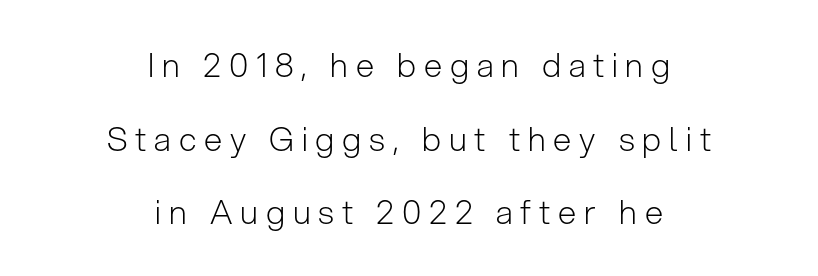
Centered paragraph, ragged on both sides. You could not count columns in this text — the font is proportionally spaced. Bare-footed words on every line. The typeface chosen for these lines omits serifs. Notice the wide empty band between every row — that's loose leading. Bold? No — there's no thickening of the strokes.
